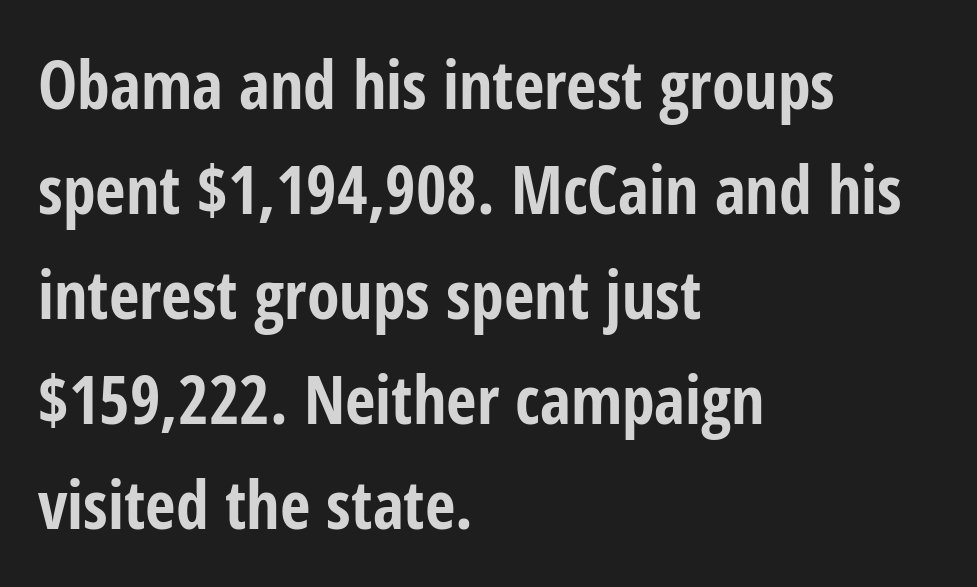
A normal amount of white space separates one row of letters from the next. No italicization has been applied; the sample stays upright. Regarding serifs, this sample does without them. The words here are not underlined. This sample has the flowing, uneven cadence of proportional lettering.
